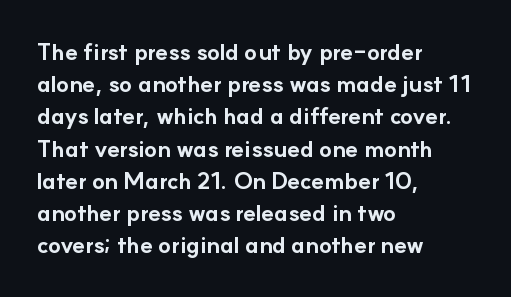
{"italic": "no", "bold": "yes", "underline": "no", "align": "left", "line_spacing": "normal", "line_spacing_ratio": 1.4, "letter_spacing": "normal", "letter_spacing_em": 0.0, "glyph_px": 23}
